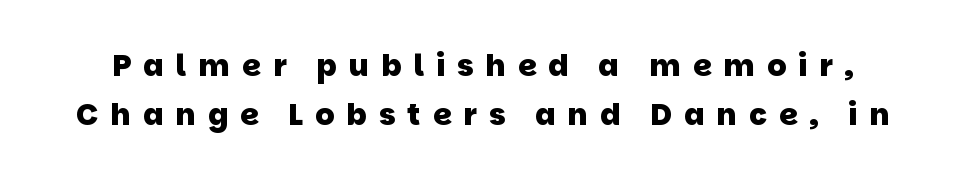
{"serif": "no", "bold": "yes", "weight": "heavy", "width": "normal", "stroke_contrast": "low", "x_height": "large", "monospaced": "no", "underline": "no", "line_spacing": "normal", "line_spacing_ratio": 1.62, "letter_spacing": "wide", "letter_spacing_em": 0.4, "glyph_px": 30}
